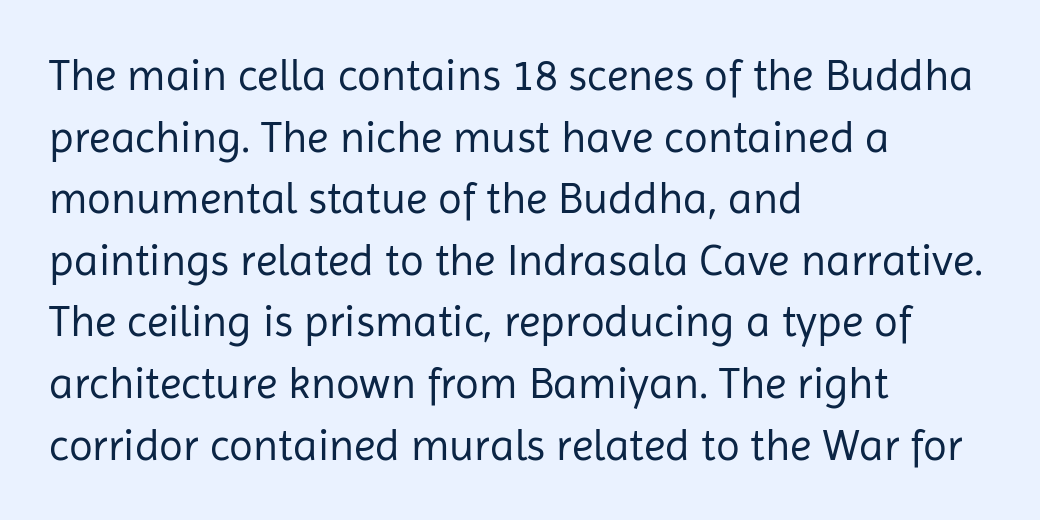
The line texture is even and compact thanks to regular tracking. Ink coverage per letter is moderate at most. This sample keeps an unexceptional amount of space between lines. Type style note: lacks serifs. Line beginnings align vertically; line endings do not.
